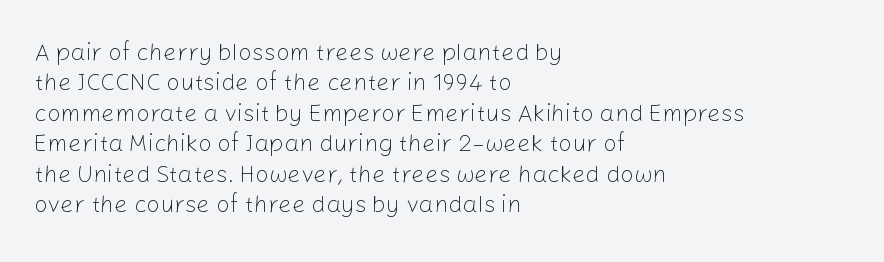
{"italic": "no", "bold": "no", "underline": "no", "align": "left", "line_spacing": "normal", "line_spacing_ratio": 1.27, "letter_spacing": "normal", "letter_spacing_em": 0.0, "glyph_px": 24}
